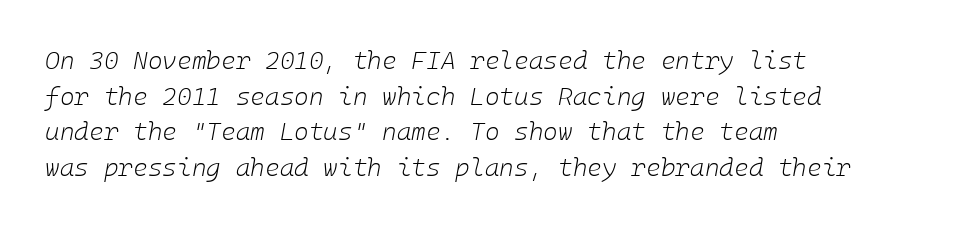
The image shows 25 px text type, italic (leaning right); set left-aligned, normal line spacing (1.43x), normal letter spacing, not underlined.
